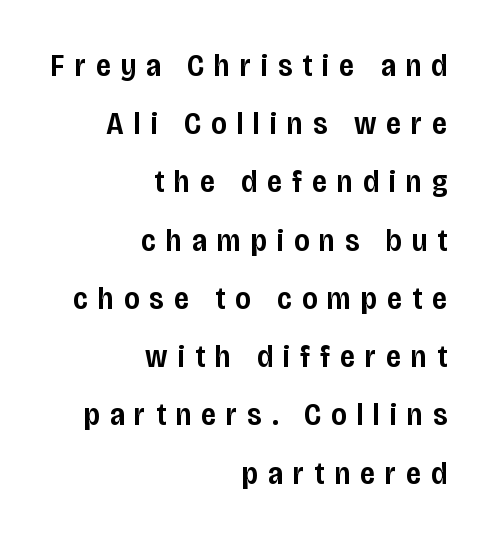
The image shows 32 px semibold, condensed sans-serif type, upright; set right-aligned, line spacing 1.82x, unusually wide letter spacing (+0.32 em), not underlined; low stroke contrast and a large x-height.
